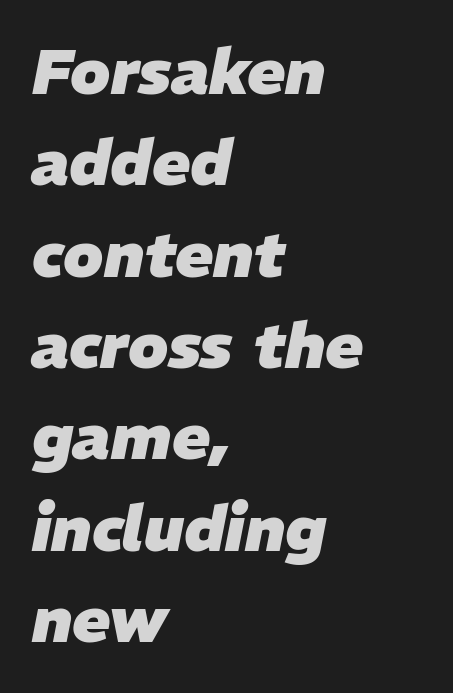
The glyphs are unaccompanied by any horizontal stroke below them. Rendered with sloped, italic letterforms. Does the copy run flush right? No — it runs flush left. Its strokes are broad and dark, the hallmark of bold type. The designer left line spacing at the default.
